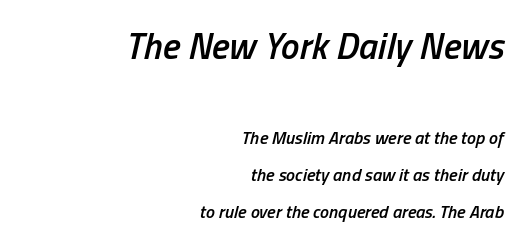
Q: Is the text bold? A: Semi-bold.
Q: Is the text italic (slanted)? A: Yes, it leans right by about 13 degrees.
Q: Is the text underlined? A: No.
Q: How is the paragraph aligned? A: Right-aligned.
Q: Is the spacing between letters normal or unusually wide? A: Normal.
Q: Is the spacing between lines tight, normal or loose? A: Loose.
Q: Which block of text is set in a larger size, the first (top) or the second (bottom)? A: The first (top) one.
Q: Width (condensed, normal, or wide)? A: Condensed.
Q: Stroke contrast? A: Low.
Q: x-height? A: Medium.
Q: Monospaced? A: No.
